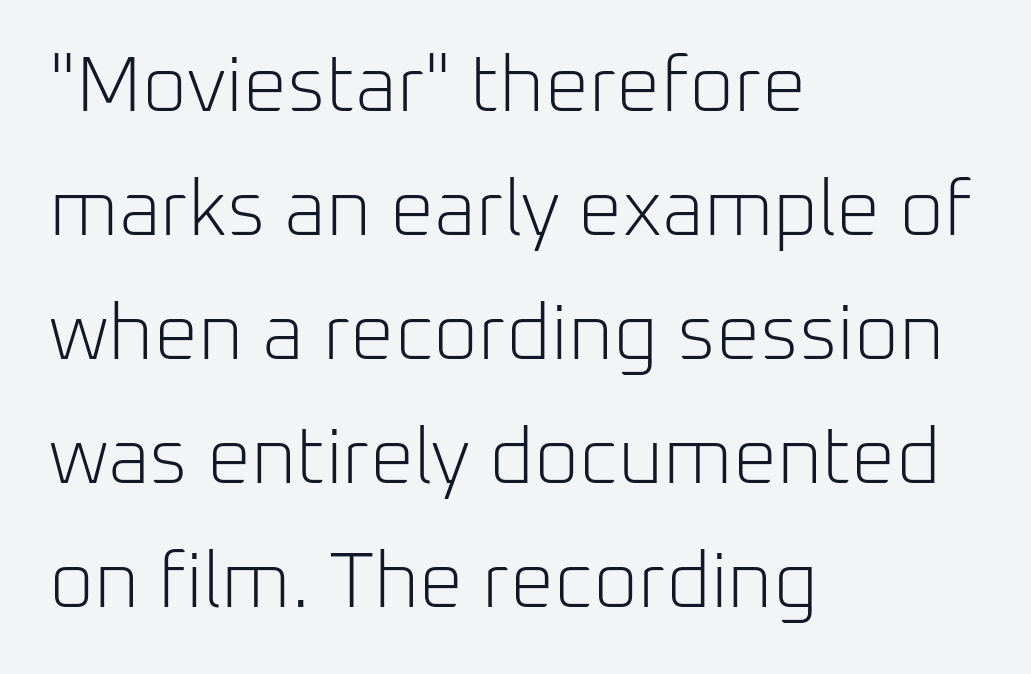
The axis of the letterforms is exactly vertical. The lines sit at an ordinary, default distance from one another. Horizontally, the lines are justified to the leading edge only. No extra tracking has been applied to these lines.
